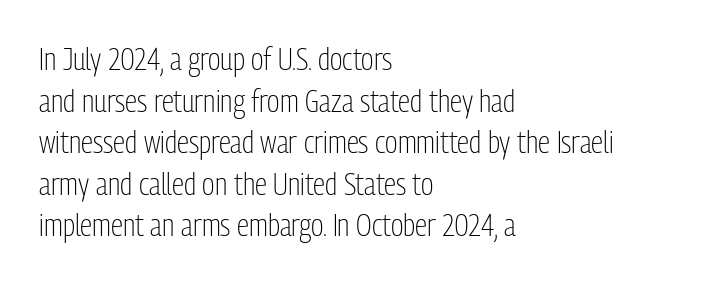
Q: Is the text bold? A: No.
Q: Is the text italic (slanted)? A: No, it is upright.
Q: Is the typeface a serif or a sans-serif typeface? A: Sans-serif.
Q: Is the text underlined? A: No.
Q: How is the paragraph aligned? A: Left-aligned.
Q: Is the spacing between letters normal or unusually wide? A: Normal.
Q: Is the spacing between lines tight, normal or loose? A: Normal.
Q: Width (condensed, normal, or wide)? A: Condensed.
Q: Stroke contrast? A: Low.
Q: x-height? A: Medium.
Q: Monospaced? A: No.
